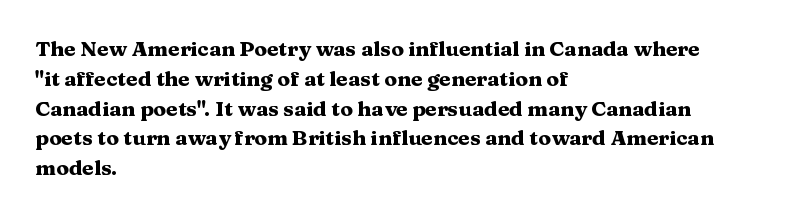
The image shows 21 px bold type, upright; set left-aligned, normal line spacing (1.42x), normal letter spacing, not underlined.
